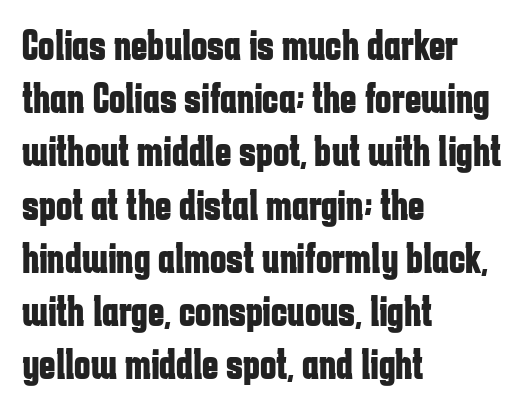
{"serif": "no", "italic": "no", "bold": "yes", "weight": "bold", "width": "condensed", "stroke_contrast": "low", "x_height": "medium", "monospaced": "no", "underline": "no", "align": "left", "line_spacing_ratio": 1.21, "letter_spacing": "normal", "letter_spacing_em": 0.0, "glyph_px": 44}
